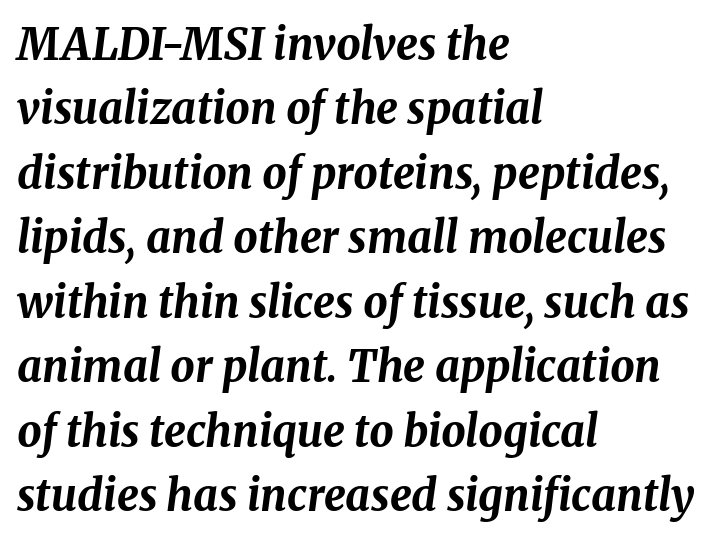
Q: Is the text bold? A: Yes.
Q: Is the text italic (slanted)? A: Yes, it leans right by about 8 degrees.
Q: Is the text underlined? A: No.
Q: How is the paragraph aligned? A: Left-aligned.
Q: Is the spacing between letters normal or unusually wide? A: Normal.
Q: Is the spacing between lines tight, normal or loose? A: Normal.
Q: Width (condensed, normal, or wide)? A: Normal.
Q: Stroke contrast? A: Medium.
Q: x-height? A: Medium.
Q: Monospaced? A: No.
